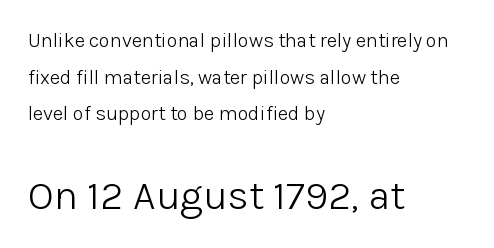
Note the varied advance widths — an 'i' is clearly narrower than an 'm'. The more generous point size was reserved for the lower chunk. Visually the block forms a straight wall on the left and a jagged coastline on the right. A clean baseline with only descenders dipping below it. Is the letter spacing exaggerated? No — it looks like the ordinary default.
